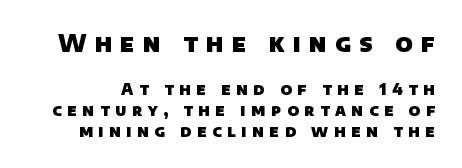
The image shows 24 px bold type; set normal line spacing (1.31x), unusually wide letter spacing (+0.35 em), not underlined; the first (top) block is 1.5x larger.
